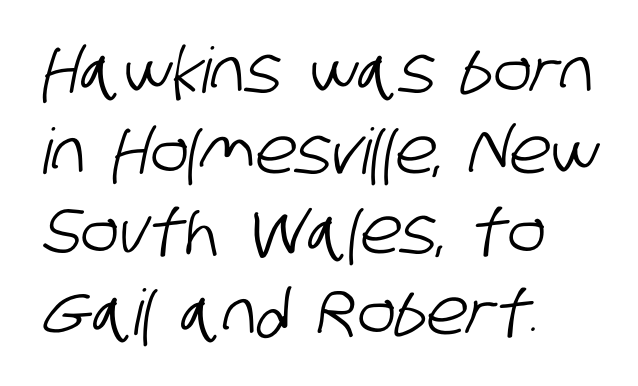
Do the characters align in a grid? No, the font is proportional. The paragraph shown leans on its left margin. Note: no serifs on the glyphs. Compared with typical body copy, the letter spacing here is the same. Check the space under the baseline: it is left empty.
